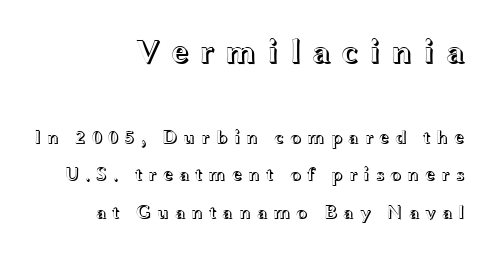
The image shows 34 px wide type, upright; set right-aligned, loose line spacing (1.98x), unusually wide letter spacing (+0.29 em), not underlined; the first (top) block is 1.79x larger; a medium x-height.
